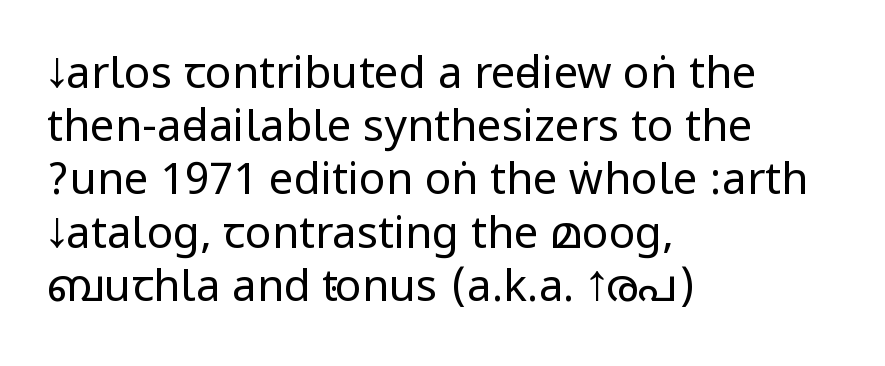
{"serif": "no", "italic": "no", "bold": "no", "weight": "regular", "width": "condensed", "stroke_contrast": "low", "underline": "no", "align": "left", "line_spacing_ratio": 1.21, "letter_spacing": "normal", "letter_spacing_em": 0.0, "glyph_px": 44}
